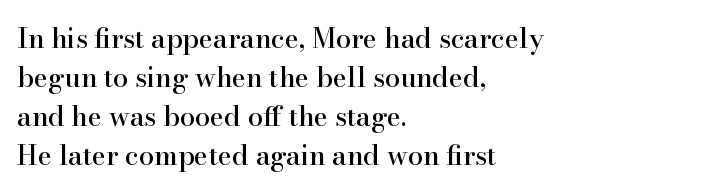
Evenly set lines give the paragraph a standard silhouette. What stands out about the letter spacing? Nothing — it is the standard amount. Glance below the letters and you will spot only blank space. The compositor pushed each line to the left boundary. The axis of the letterforms is exactly vertical.
